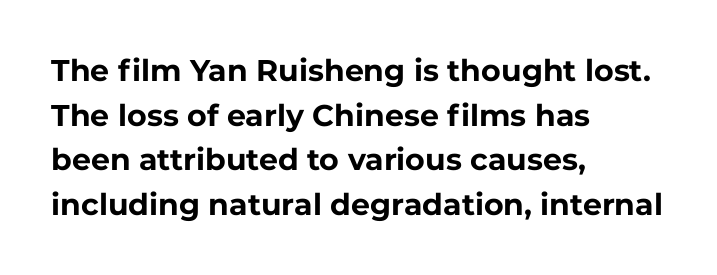
{"serif": "no", "italic": "no", "bold": "yes", "weight": "bold", "width": "normal", "stroke_contrast": "low", "x_height": "medium", "monospaced": "no", "underline": "no", "align": "left", "line_spacing": "normal", "line_spacing_ratio": 1.49, "letter_spacing": "normal", "letter_spacing_em": 0.0, "glyph_px": 30}
